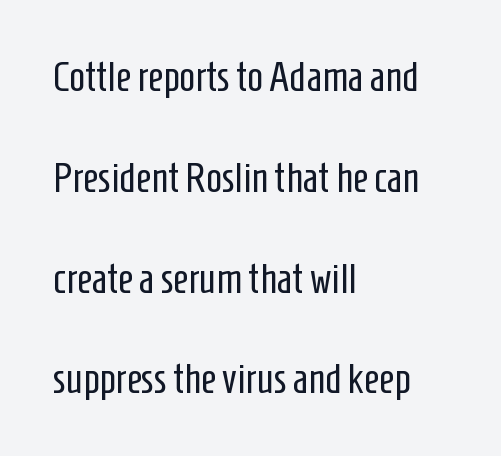
The image shows 42 px regular-weight, condensed sans-serif type, upright; set left-aligned, loose line spacing (2.4x), normal letter spacing, not underlined; low stroke contrast and a medium x-height.
